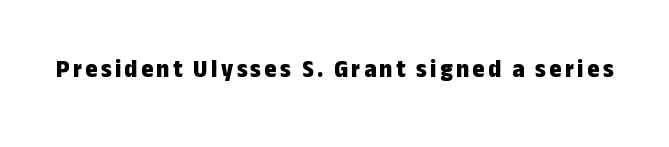
{"italic": "no", "bold": "yes", "underline": "no", "glyph_px": 26}
